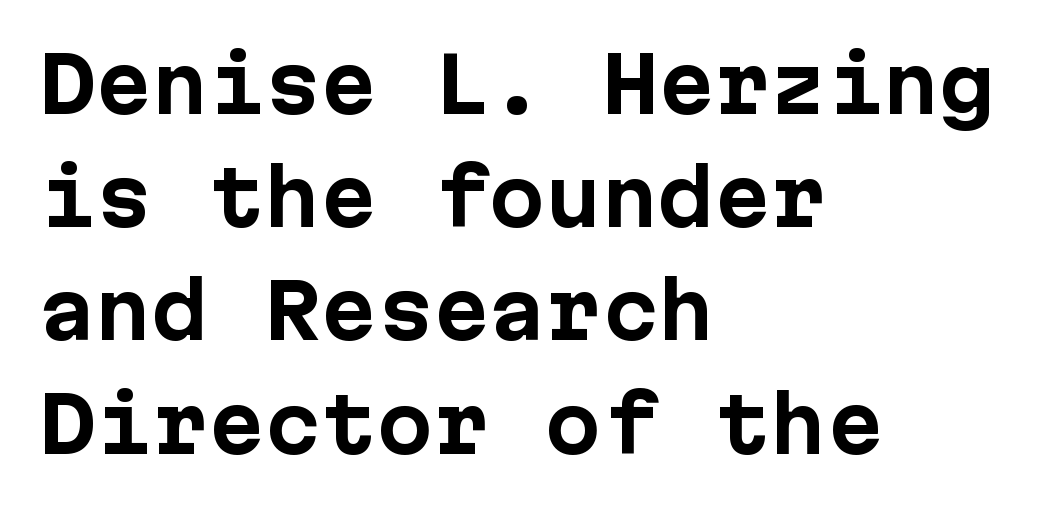
{"serif": "no", "italic": "no", "bold": "yes", "weight": "bold", "width": "normal", "stroke_contrast": "low", "x_height": "medium", "underline": "no", "align": "left", "line_spacing": "normal", "line_spacing_ratio": 1.51, "letter_spacing": "normal", "letter_spacing_em": 0.0, "glyph_px": 75}
